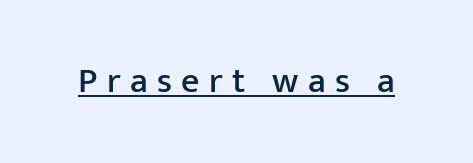
Q: Is the text italic (slanted)? A: No, it is upright.
Q: Is the typeface a serif or a sans-serif typeface? A: Sans-serif.
Q: Is the text underlined? A: Yes.
Q: Is the spacing between letters normal or unusually wide? A: Unusually wide.
Q: Width (condensed, normal, or wide)? A: Normal.
Q: Stroke contrast? A: Low.
Q: x-height? A: Medium.
Q: Monospaced? A: No.
